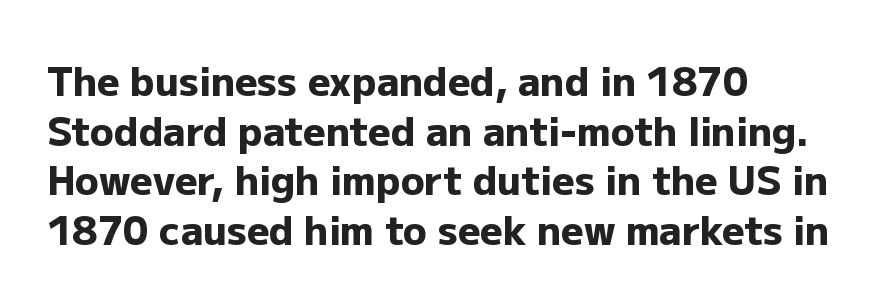
The image shows 39 px heavy sans-serif type, upright; set left-aligned, normal line spacing (1.27x), normal letter spacing, not underlined; low stroke contrast and a medium x-height.
